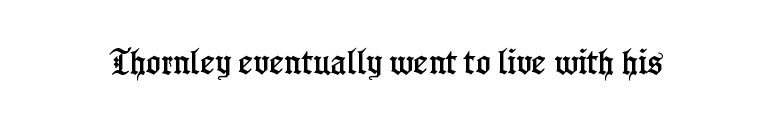
Q: Is the text italic (slanted)? A: No, it is upright.
Q: Is the typeface a serif or a sans-serif typeface? A: Serif.
Q: Is the text underlined? A: No.
Q: Is the spacing between letters normal or unusually wide? A: Normal.
Q: Width (condensed, normal, or wide)? A: Condensed.
Q: Stroke contrast? A: Low.
Q: x-height? A: Medium.
Q: Monospaced? A: No.
